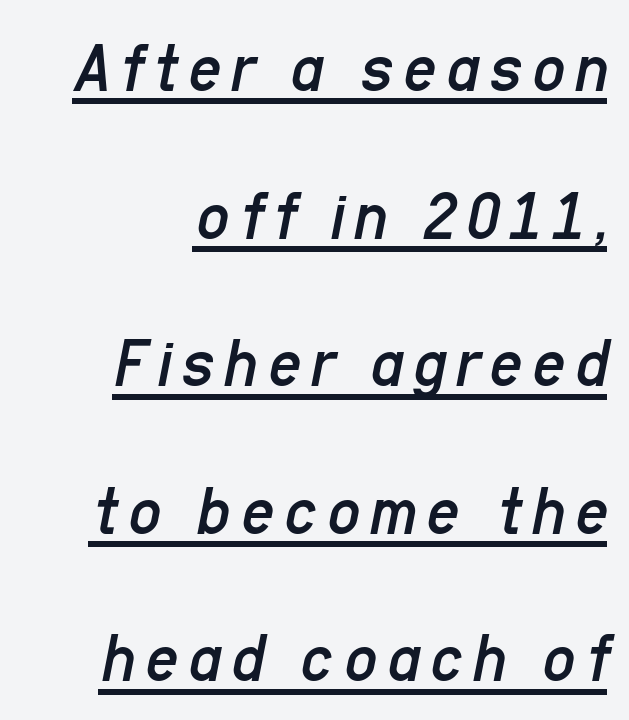
The text block is weighted toward the right margin, trailing off unevenly leftward. Nothing heavy about these letters — not bold at all. Compared with typical paragraphs, the rows here are farther apart. These lines were composed using italics. Character widths vary here, with narrow letters taking less room than wide ones. Beneath each row of characters lies a ruled line.
